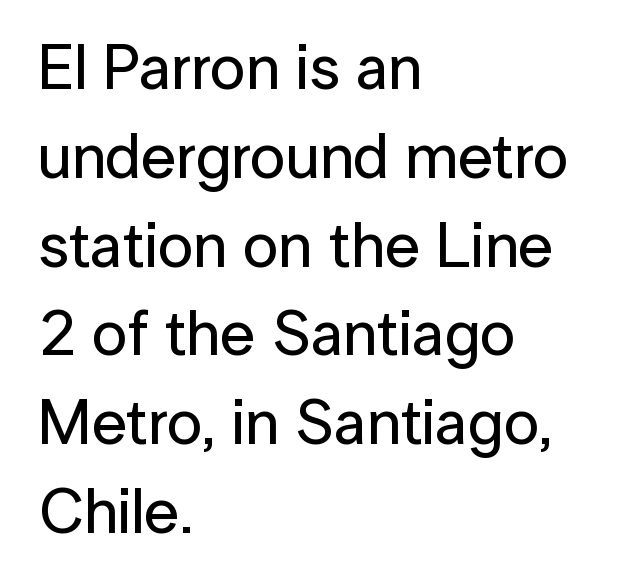
Q: Is the text italic (slanted)? A: No, it is upright.
Q: Is the typeface a serif or a sans-serif typeface? A: Sans-serif.
Q: Is the text underlined? A: No.
Q: How is the paragraph aligned? A: Left-aligned.
Q: Is the spacing between letters normal or unusually wide? A: Normal.
Q: Is the spacing between lines tight, normal or loose? A: Normal.
Q: Width (condensed, normal, or wide)? A: Normal.
Q: Stroke contrast? A: Low.
Q: x-height? A: Medium.
Q: Monospaced? A: No.
